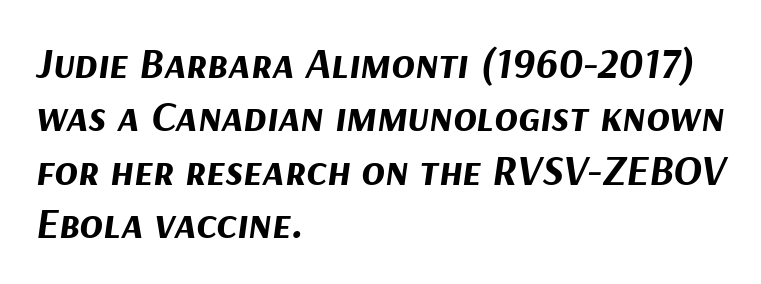
The image shows 43 px bold type, italic (leaning right); set left-aligned, line spacing 1.24x, normal letter spacing, not underlined; medium stroke contrast and a medium x-height.
